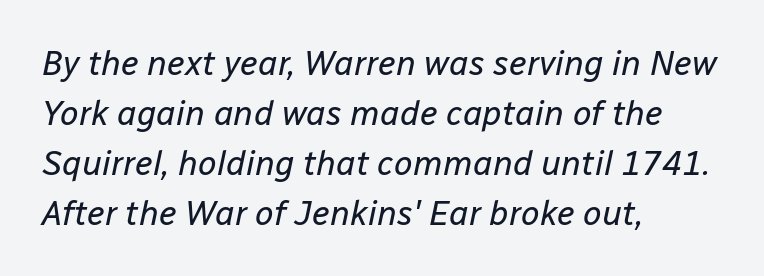
Honestly, the row spacing looks completely unremarkable. Each row of text sits above clean, open space. Left-aligned paragraph, ragged on the right. These lines are rendered in a variable-pitch font.
